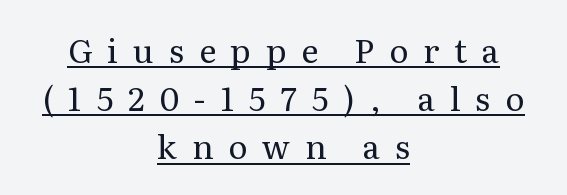
The image shows 33 px regular-weight serif type, upright; set centered, normal line spacing (1.46x), unusually wide letter spacing (+0.45 em), underlined; medium stroke contrast and a medium x-height.
